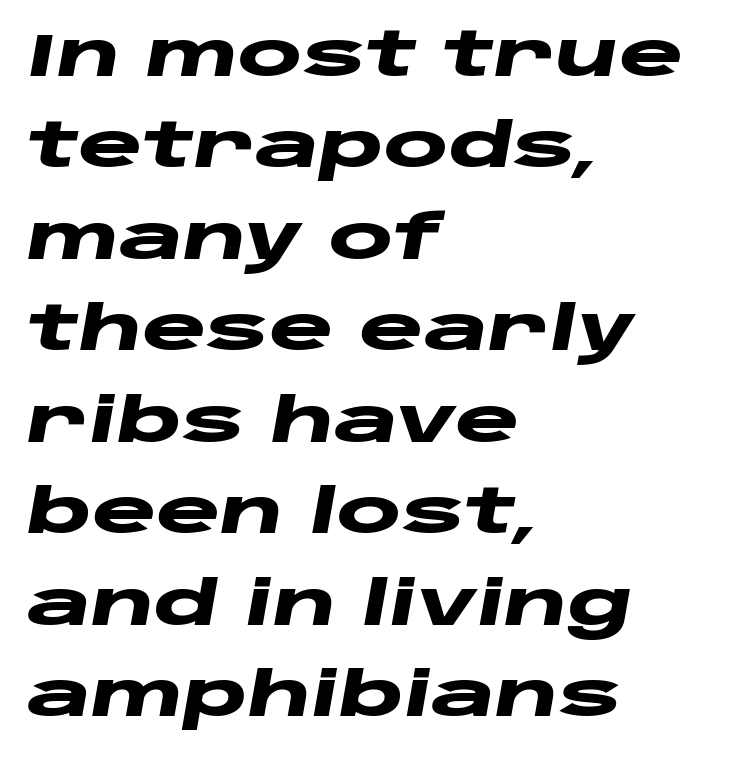
The image shows 61 px heavy, wide type, italic (leaning right); set left-aligned, normal line spacing (1.5x), normal letter spacing, not underlined; low stroke contrast and a large x-height.
